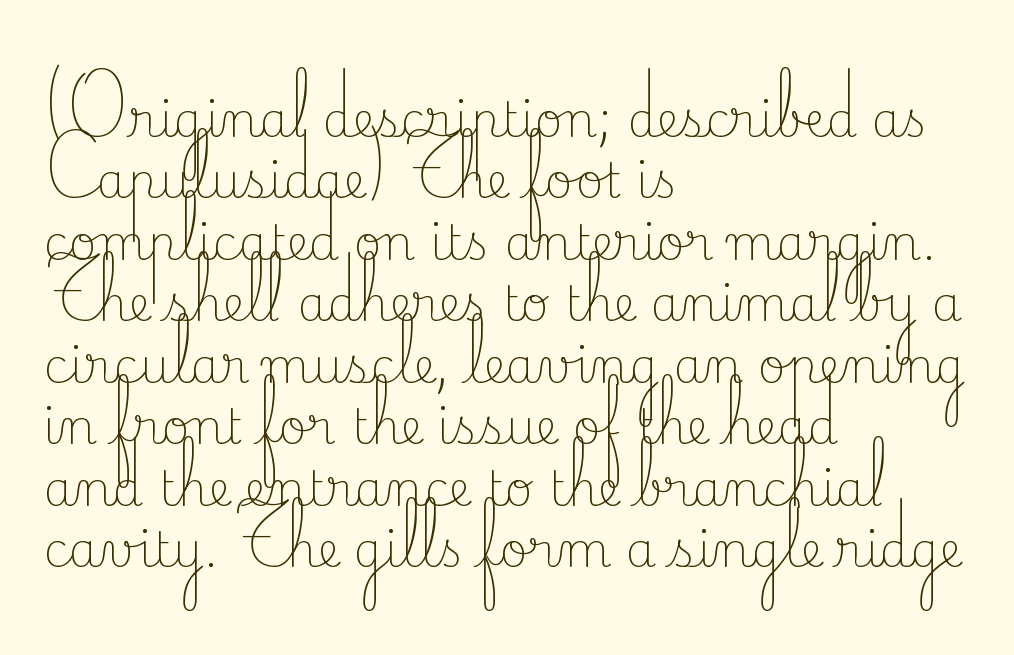
The image shows 48 px light serif type, upright; set left-aligned, normal line spacing (1.28x), normal letter spacing, not underlined; low stroke contrast and a small x-height.
